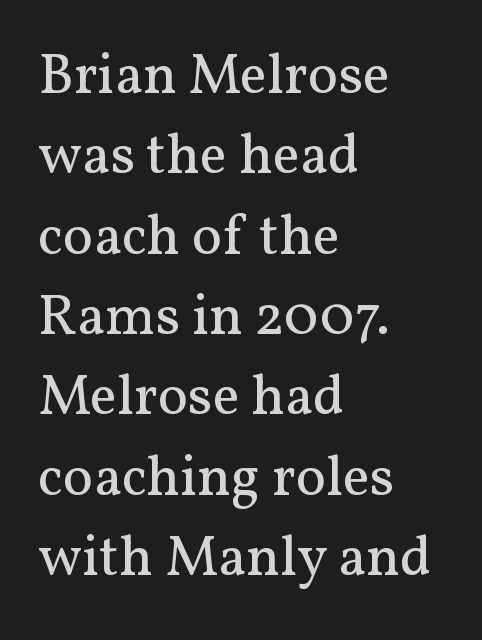
The image shows 57 px regular-weight serif type, upright; set left-aligned, normal line spacing (1.41x), normal letter spacing, not underlined; medium stroke contrast and a medium x-height.
